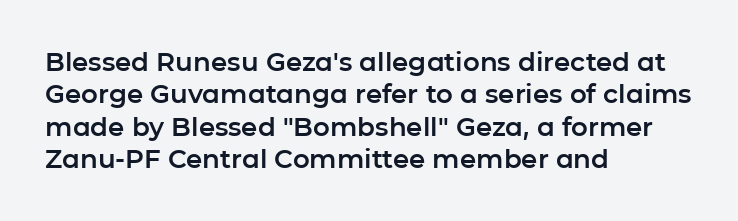
{"italic": "no", "underline": "no", "align": "left", "line_spacing": "normal", "line_spacing_ratio": 1.25, "letter_spacing": "normal", "letter_spacing_em": 0.0, "glyph_px": 26}
